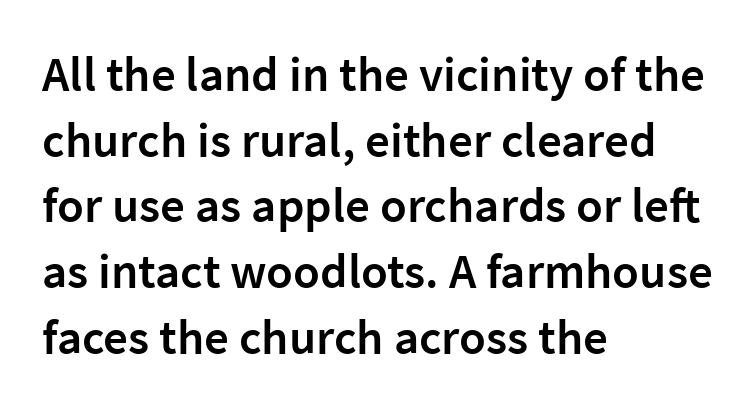
Check where the strokes stop: nothing finishes them off — pure sans. Words appear dense and cohesive because spacing is normal. Left-aligned paragraph, ragged on the right. This is moderately heavy type, rendered in semibold. The rows are spaced the way most documents space them. Looks like regular typesetting: each glyph gets only the width it needs.
